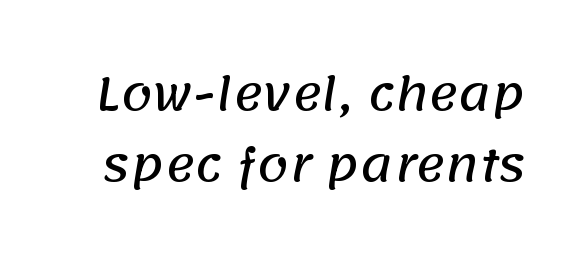
The rendering shows plain stroke endings on the letterforms — a sans-serif design. How would I describe the line gaps? Plain and ordinary. These lines are rendered in a variable-pitch font. Nothing unusual about the tracking: characters are spaced as the font intends.
